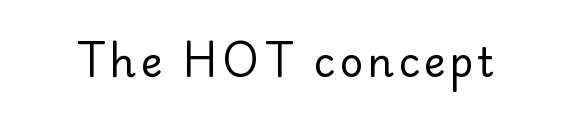
The image shows 41 px regular-weight sans-serif type, upright; set not underlined; low stroke contrast and a small x-height.
